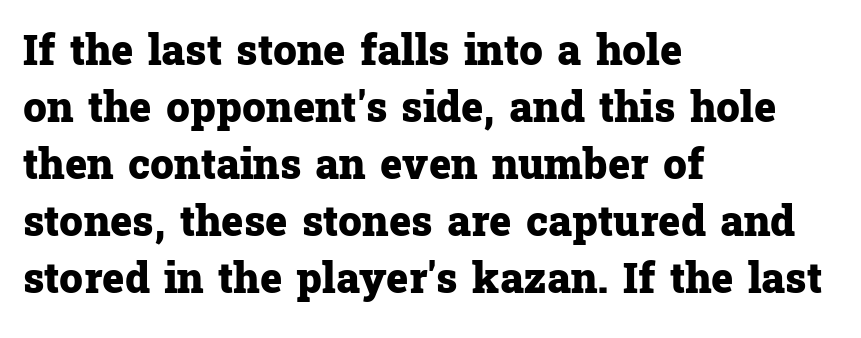
{"serif": "yes", "italic": "no", "bold": "yes", "weight": "heavy", "width": "normal", "stroke_contrast": "low", "x_height": "medium", "monospaced": "no", "underline": "no", "align": "left", "line_spacing": "normal", "line_spacing_ratio": 1.36, "letter_spacing": "normal", "letter_spacing_em": 0.0, "glyph_px": 42}
